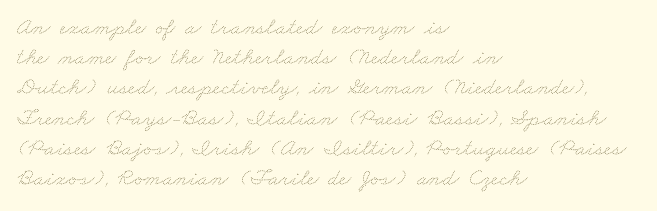
The image shows 24 px text type; set left-aligned, normal line spacing (1.26x), normal letter spacing, not underlined.
